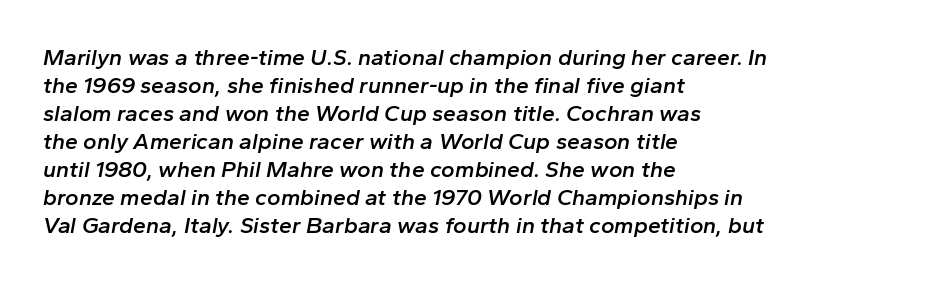
The image shows 23 px text type, italic (leaning right); set left-aligned, line spacing 1.22x, normal letter spacing, not underlined.
